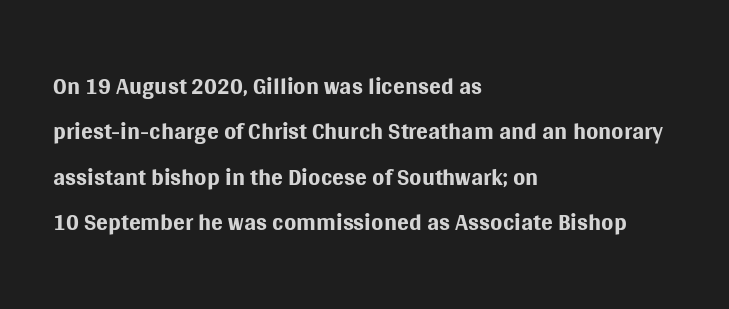
The image shows 35 px regular-weight sans-serif type, upright; set left-aligned, normal line spacing (1.3x), normal letter spacing, not underlined; medium stroke contrast and a large x-height.
